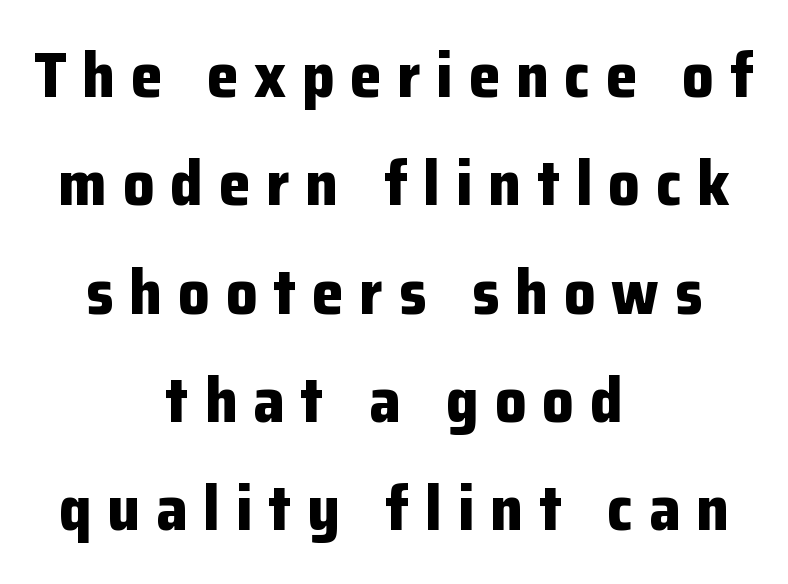
The image shows 63 px bold sans-serif type, upright; set centered, line spacing 1.72x, unusually wide letter spacing (+0.25 em), not underlined; low stroke contrast and a medium x-height.
